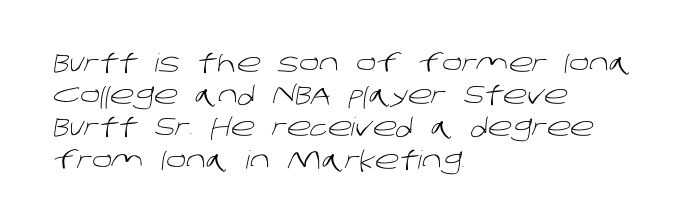
Vertical stems look standard width or narrower in stroke. Plain, unruled lines of type. How would I describe the line gaps? Plain and ordinary. The ragged edge is on the right, which tells us the setting is flush left. The letterforms sit shoulder to shoulder at normal distance.
